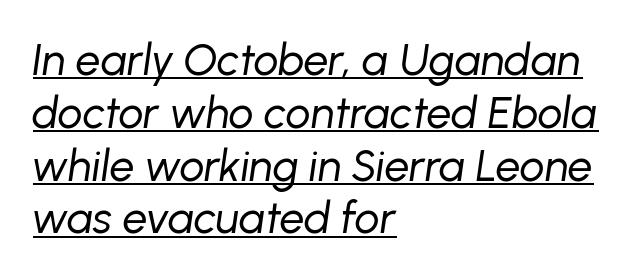
Is there an underline? Yes — a line sits under the letters. Think of a printed novel: that variable character pitch is what you see here. Nothing unusual about the tracking: characters are spaced as the font intends. The rag falls on the right side of this text block.
